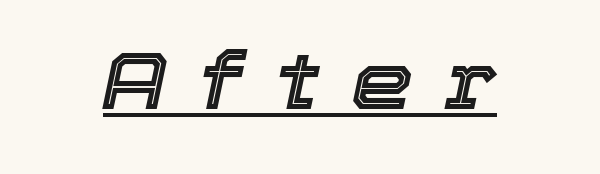
{"italic": "yes", "lean": "right", "slant_degrees": 12, "width": "normal", "x_height": "medium", "monospaced": "no", "underline": "yes", "letter_spacing": "wide", "letter_spacing_em": 0.39, "glyph_px": 79}
